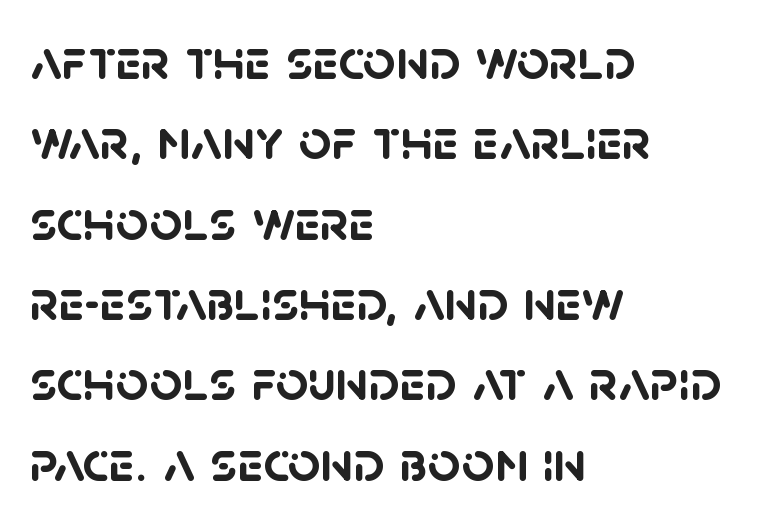
The image shows 57 px semibold sans-serif type; set left-aligned, normal line spacing (1.41x), normal letter spacing, not underlined; low stroke contrast and a large x-height.
